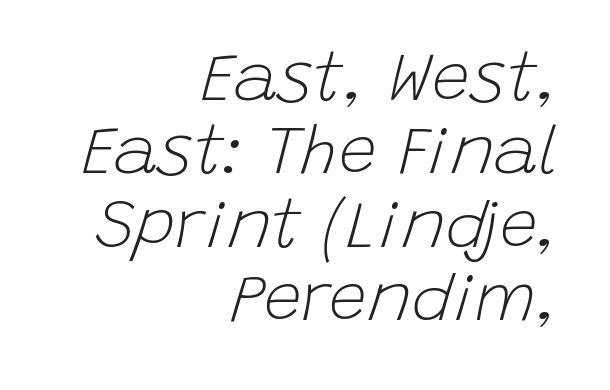
Q: Is the text bold? A: No.
Q: Is the text italic (slanted)? A: Yes, it leans right by about 15 degrees.
Q: Is the text underlined? A: No.
Q: How is the paragraph aligned? A: Right-aligned.
Q: Is the spacing between letters normal or unusually wide? A: Normal.
Q: Is the spacing between lines tight, normal or loose? A: Tight.
Q: Width (condensed, normal, or wide)? A: Normal.
Q: Stroke contrast? A: Low.
Q: x-height? A: Large.
Q: Monospaced? A: No.
